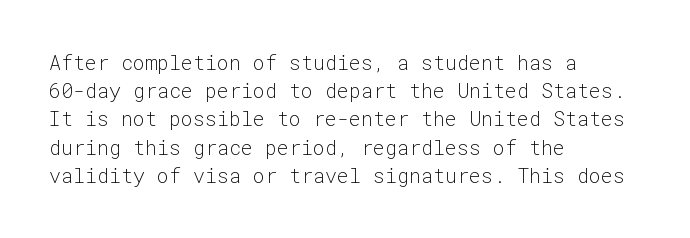
The image shows 20 px text type, upright; set left-aligned, normal line spacing (1.41x), normal letter spacing, not underlined.
